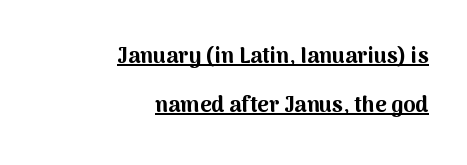
Q: Is the text bold? A: Yes.
Q: Is the text italic (slanted)? A: No, it is upright.
Q: Is the text underlined? A: Yes.
Q: How is the paragraph aligned? A: Right-aligned.
Q: Is the spacing between letters normal or unusually wide? A: Normal.
Q: Is the spacing between lines tight, normal or loose? A: Loose.
